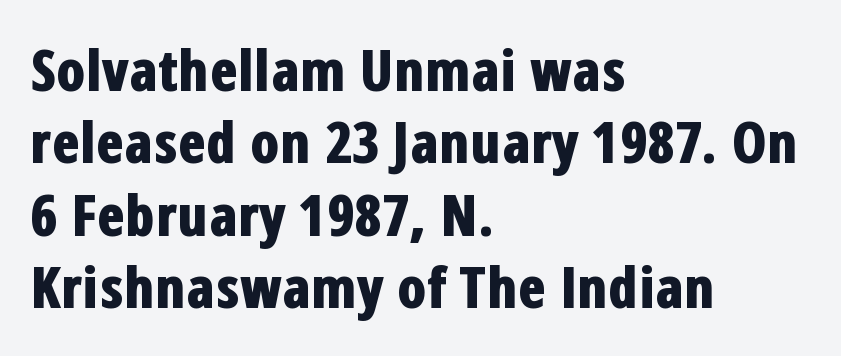
Q: Is the text bold? A: Yes.
Q: Is the text italic (slanted)? A: No, it is upright.
Q: Is the typeface a serif or a sans-serif typeface? A: Sans-serif.
Q: Is the text underlined? A: No.
Q: How is the paragraph aligned? A: Left-aligned.
Q: Is the spacing between letters normal or unusually wide? A: Normal.
Q: Is the spacing between lines tight, normal or loose? A: Normal.
Q: Width (condensed, normal, or wide)? A: Condensed.
Q: Stroke contrast? A: Low.
Q: x-height? A: Medium.
Q: Monospaced? A: No.
